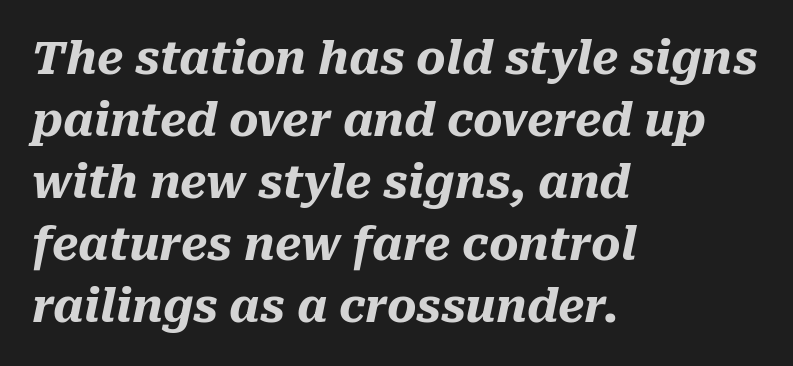
This sample uses plain, unmodified letter spacing. This sample keeps an unexceptional amount of space between lines. The words here are not underlined. The lines in this sample share a left origin and differ only in where they stop.
